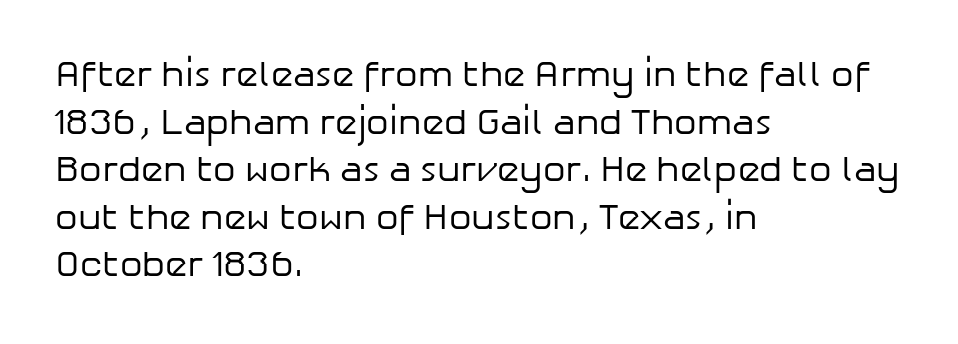
{"serif": "no", "italic": "no", "bold": "no", "weight": "regular", "width": "normal", "stroke_contrast": "low", "x_height": "medium", "monospaced": "no", "underline": "no", "align": "left", "line_spacing": "normal", "line_spacing_ratio": 1.32, "letter_spacing": "normal", "letter_spacing_em": 0.0, "glyph_px": 36}
